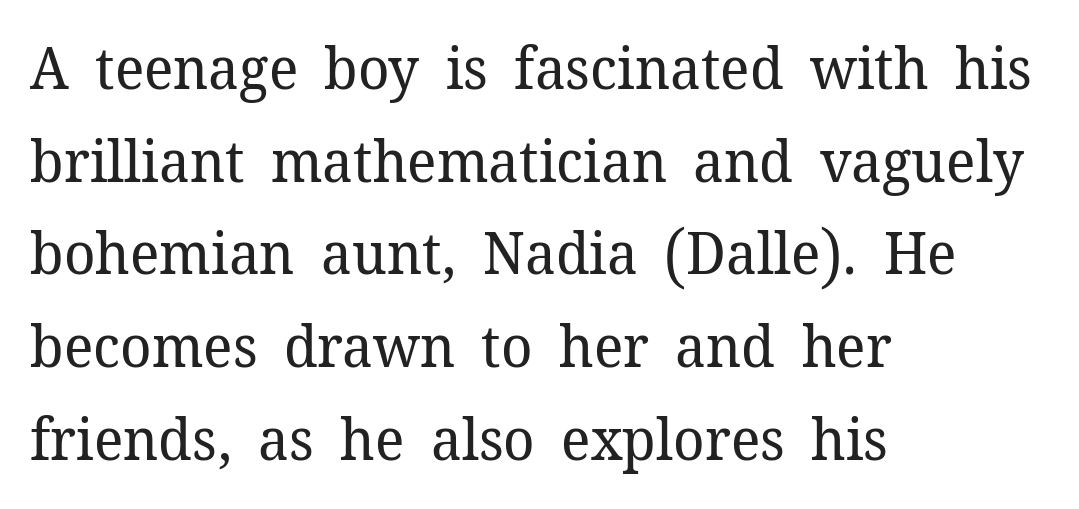
Words appear dense and cohesive because spacing is normal. Each new line begins a customary step beneath the previous one. Note the varied advance widths — an 'i' is clearly narrower than an 'm'. Type style note: has serifs. No chunkiness to these letters — they're not bold.
